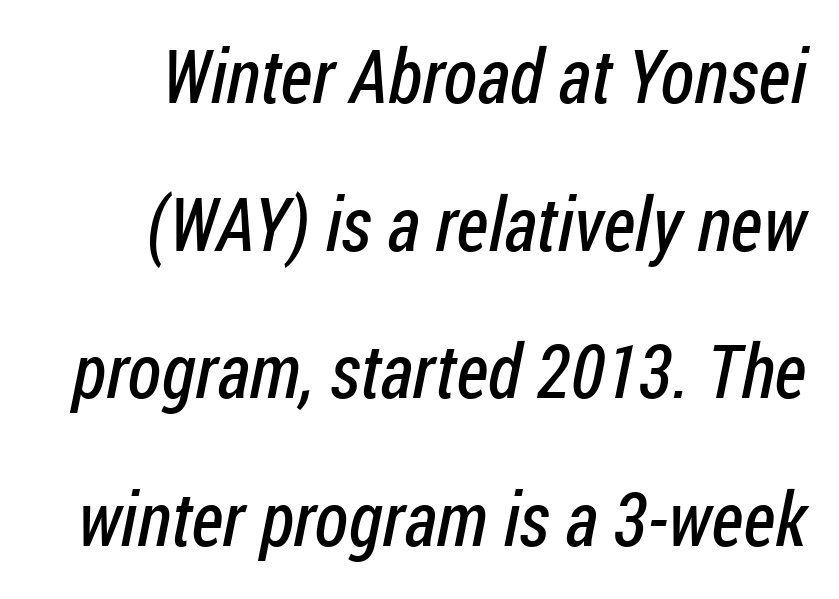
The image shows 75 px regular-weight, condensed sans-serif type; set loose line spacing (1.97x), normal letter spacing, not underlined; low stroke contrast and a medium x-height.
